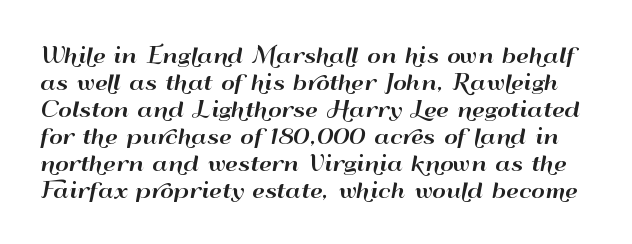
Anything drawn beneath the words? Only blank space. There is no visible air inserted between adjacent glyphs. The vertical gap from one line to the next is medium.
